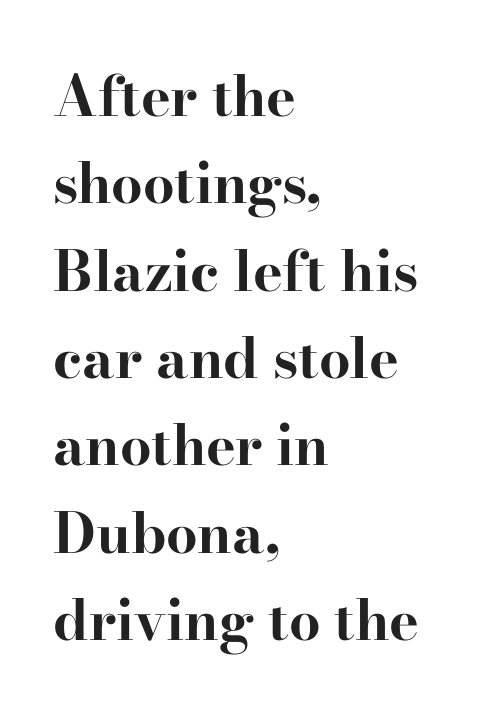
The image shows 56 px bold, wide serif type, upright; set left-aligned, normal line spacing (1.56x), normal letter spacing, not underlined; high stroke contrast and a small x-height.
